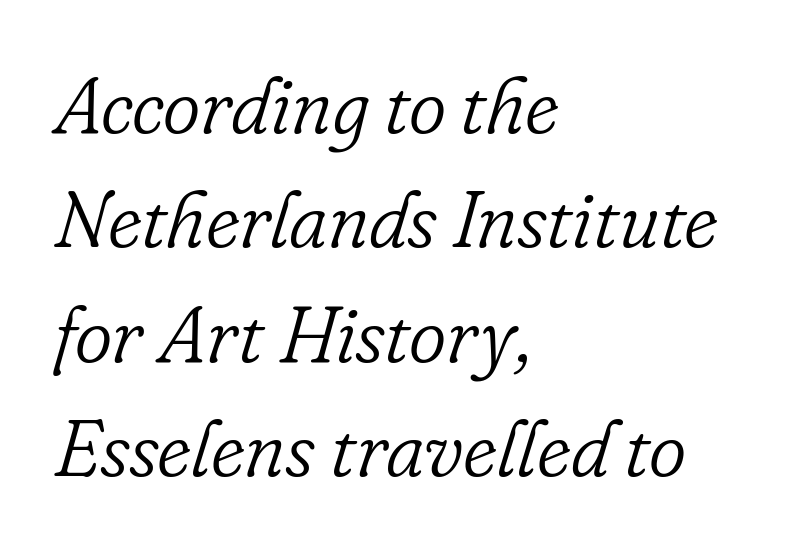
Teacher's note: observe the even left margin — that is flush-left alignment. The line-height multiplier appears to be the usual default. Check the space under the baseline: it is left empty. Do the characters align in a grid? No, the font is proportional. Each letter's strokes conclude with small projecting serifs. Compared with typical body copy, the letter spacing here is the same.
